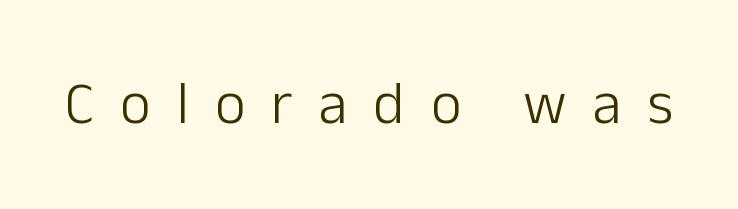
{"serif": "no", "italic": "no", "bold": "no", "weight": "light", "width": "normal", "stroke_contrast": "low", "x_height": "medium", "monospaced": "no", "underline": "no", "letter_spacing": "wide", "letter_spacing_em": 0.44, "glyph_px": 59}
